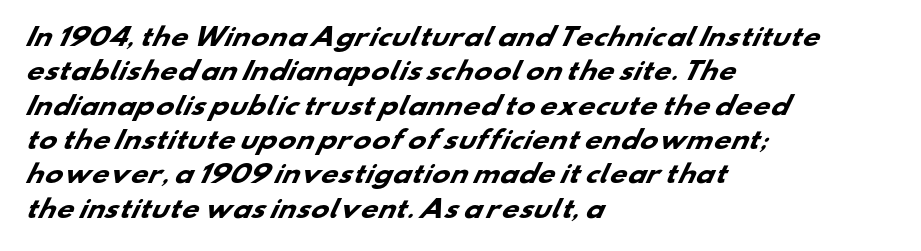
Caption: bold face, heavy strokes. Notice how descenders clear the ascenders below comfortably — that's standard leading. The specimen omits any rule beneath the text block's lines. Words appear dense and cohesive because spacing is normal. Visually the block forms a straight wall on the left and a jagged coastline on the right.
